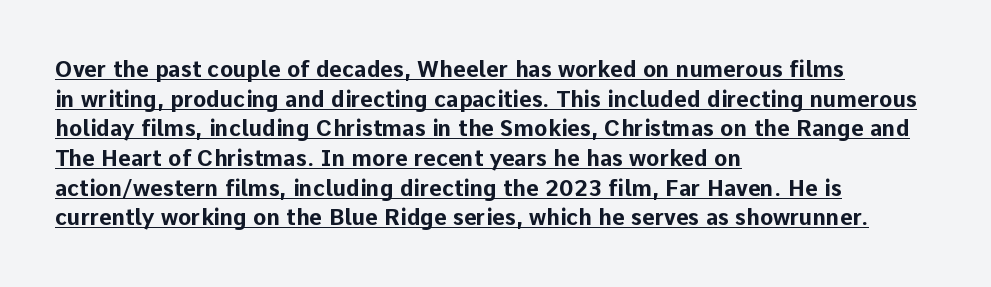
Q: Is the text bold? A: Yes.
Q: Is the text italic (slanted)? A: No, it is upright.
Q: Is the text underlined? A: Yes.
Q: How is the paragraph aligned? A: Left-aligned.
Q: Is the spacing between letters normal or unusually wide? A: Normal.
Q: Is the spacing between lines tight, normal or loose? A: Normal.
